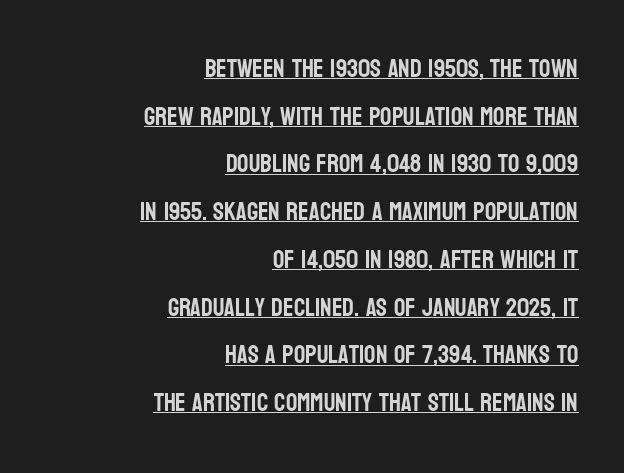
The face used here appears with an underline applied. Caption: multi-line text, flush right, ragged left. Posture: upright roman. Between one letter and the next there's only the usual sliver of space. Baseline-to-baseline distance is far greater than the letter height.
